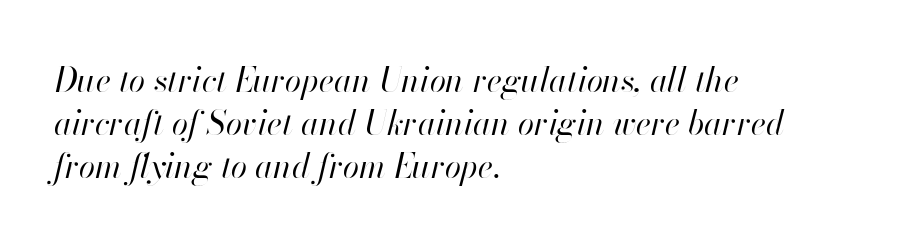
{"italic": "yes", "lean": "right", "slant_degrees": 13, "bold": "no", "weight": "regular", "width": "normal", "stroke_contrast": "high", "x_height": "small", "monospaced": "no", "underline": "no", "align": "left", "line_spacing": "normal", "line_spacing_ratio": 1.3, "letter_spacing": "normal", "letter_spacing_em": 0.0, "glyph_px": 33}
